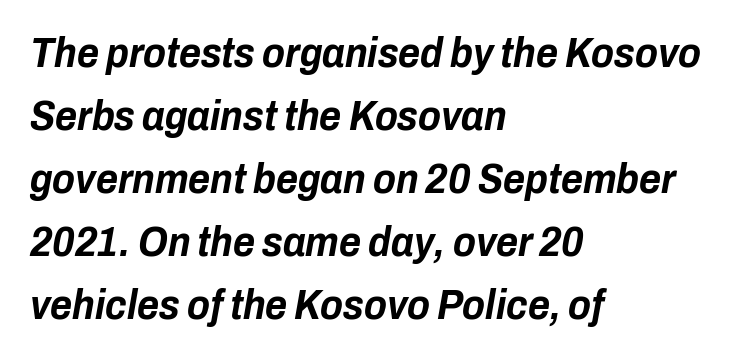
The specimen omits any rule beneath the text block's lines. Look at the stroke-to-counter ratio: heavy, a bold. The paragraph has a hard left edge and a soft right edge. Summary of vertical rhythm: regular, with standard interline spacing. Slant detected: the letters are inclined.
